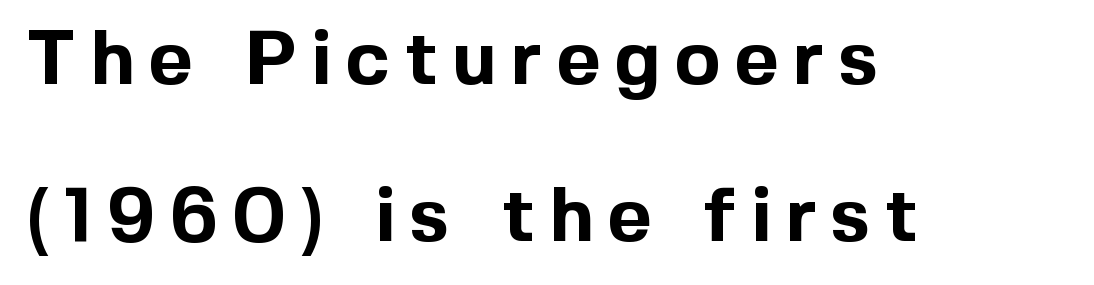
Q: Is the text bold? A: Yes.
Q: Is the text italic (slanted)? A: No, it is upright.
Q: Is the typeface a serif or a sans-serif typeface? A: Sans-serif.
Q: Is the text underlined? A: No.
Q: How is the paragraph aligned? A: Left-aligned.
Q: Is the spacing between lines tight, normal or loose? A: Loose.
Q: Width (condensed, normal, or wide)? A: Normal.
Q: x-height? A: Medium.
Q: Monospaced? A: No.
